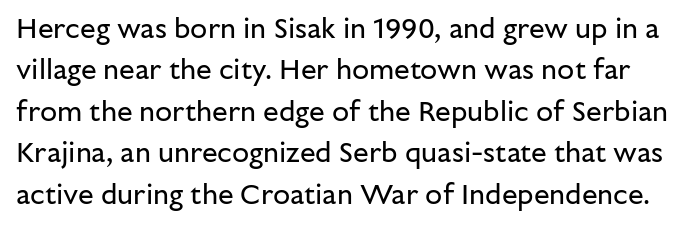
Think standard paragraph weight, or any step lighter than that. In terms of posture, this sample is upright. Students, note that the glyphs here touch the page at normal intervals. A typesetter would label this face a sans. Spacing verdict: proportional, widths tailored to each character.
